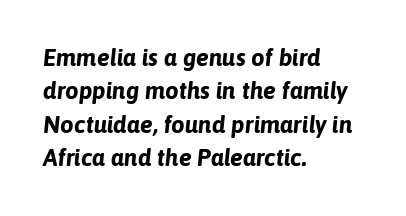
Q: Is the text bold? A: Yes.
Q: Is the text italic (slanted)? A: Yes, it leans right by about 6 degrees.
Q: Is the text underlined? A: No.
Q: How is the paragraph aligned? A: Left-aligned.
Q: Is the spacing between letters normal or unusually wide? A: Normal.
Q: Is the spacing between lines tight, normal or loose? A: Normal.
